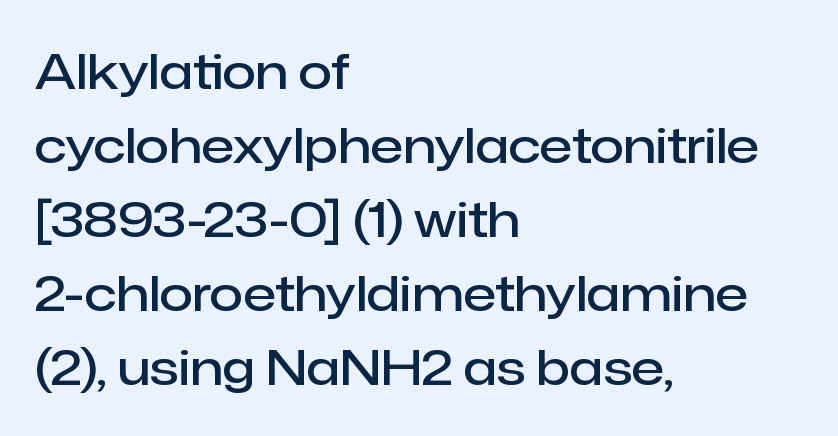
Q: Is the text bold? A: Semi-bold.
Q: Is the text italic (slanted)? A: No, it is upright.
Q: Is the typeface a serif or a sans-serif typeface? A: Sans-serif.
Q: Is the text underlined? A: No.
Q: How is the paragraph aligned? A: Left-aligned.
Q: Is the spacing between letters normal or unusually wide? A: Normal.
Q: Is the spacing between lines tight, normal or loose? A: Normal.
Q: Width (condensed, normal, or wide)? A: Normal.
Q: Stroke contrast? A: Low.
Q: x-height? A: Medium.
Q: Monospaced? A: No.
